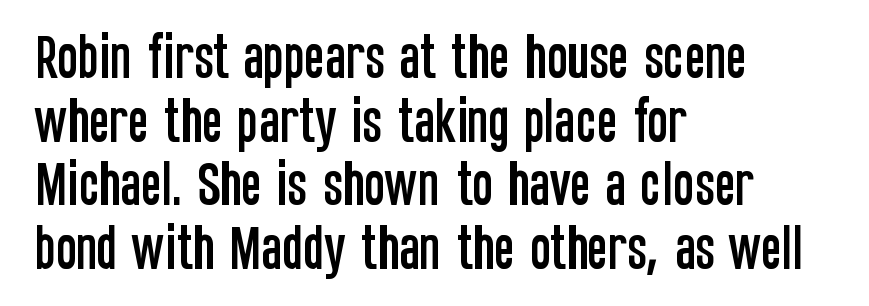
Q: Is the text italic (slanted)? A: No, it is upright.
Q: Is the typeface a serif or a sans-serif typeface? A: Sans-serif.
Q: Is the text underlined? A: No.
Q: How is the paragraph aligned? A: Left-aligned.
Q: Is the spacing between letters normal or unusually wide? A: Normal.
Q: Is the spacing between lines tight, normal or loose? A: Normal.
Q: Width (condensed, normal, or wide)? A: Condensed.
Q: Stroke contrast? A: Low.
Q: x-height? A: Large.
Q: Monospaced? A: No.
